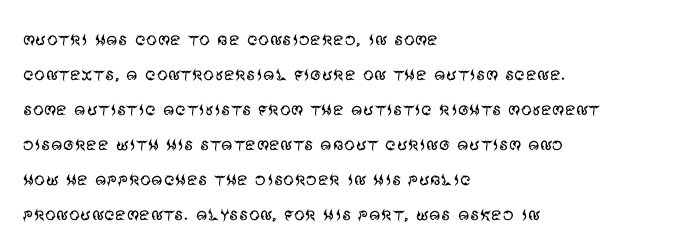
Every stem runs plumb, perpendicular to the baseline. Ink coverage per letter is moderate at most. Does extra space separate the letters? No, they use regular spacing. Line starts are locked; line ends wander. If you measured baseline to baseline, you'd find a middling distance.
